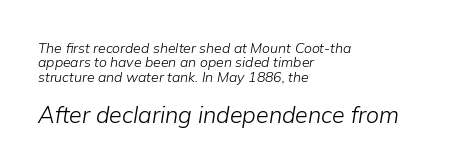
The lower block of text is set noticeably larger than the block above it. These lines are set flush left with a ragged right edge. Italic: yes, the glyphs are oblique. The passage shown stacks its lines with hardly any gap. Only glyphs here, with clear space below each row.
